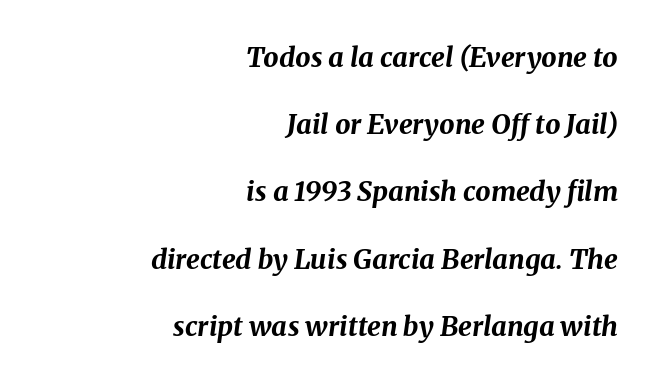
The letters sit at their default tracking, neither squeezed nor spread. A typesetter would call this leading open, well beyond the default. Notice how the stems are inclined rather than vertical — that's the hallmark of italics. Letters rest on an invisible, unmarked baseline.
